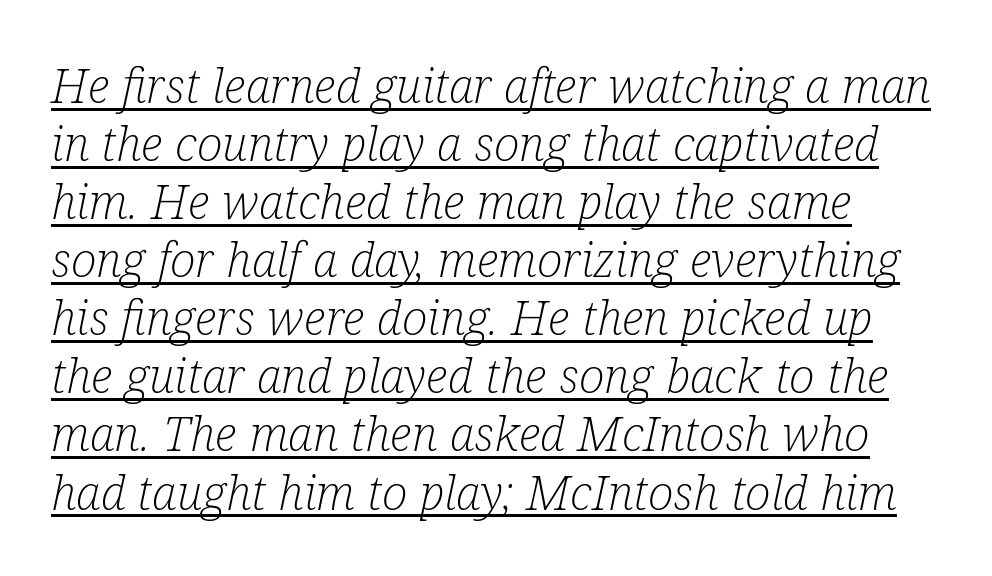
Q: Is the text bold? A: No.
Q: Is the text italic (slanted)? A: Yes, it leans right by about 12 degrees.
Q: Is the typeface a serif or a sans-serif typeface? A: Serif.
Q: Is the text underlined? A: Yes.
Q: How is the paragraph aligned? A: Left-aligned.
Q: Is the spacing between letters normal or unusually wide? A: Normal.
Q: Width (condensed, normal, or wide)? A: Condensed.
Q: Stroke contrast? A: Low.
Q: x-height? A: Medium.
Q: Monospaced? A: No.
